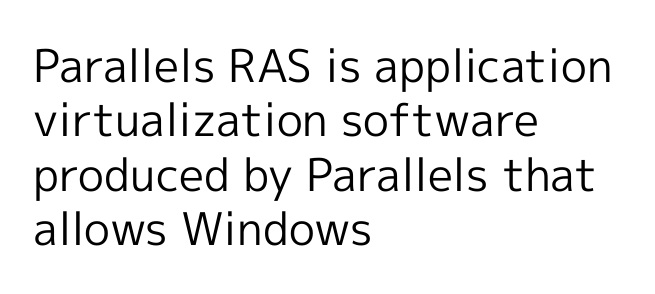
Q: Is the text bold? A: No.
Q: Is the text italic (slanted)? A: No, it is upright.
Q: Is the typeface a serif or a sans-serif typeface? A: Sans-serif.
Q: Is the text underlined? A: No.
Q: How is the paragraph aligned? A: Left-aligned.
Q: Is the spacing between letters normal or unusually wide? A: Normal.
Q: Width (condensed, normal, or wide)? A: Normal.
Q: x-height? A: Medium.
Q: Monospaced? A: No.
